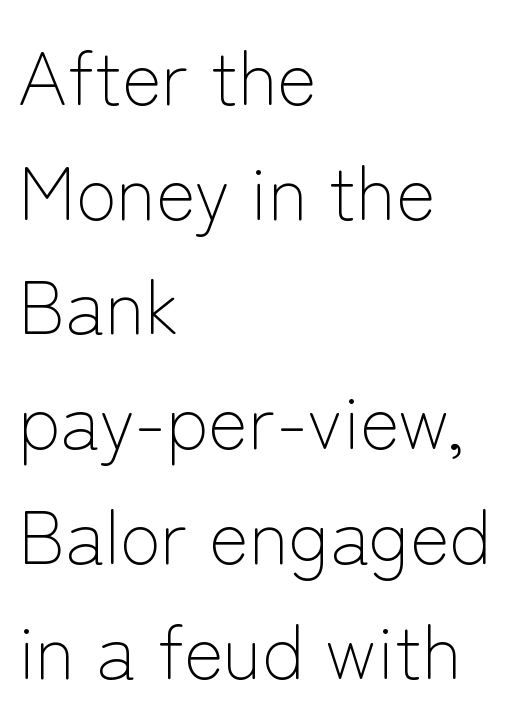
Nobody touched the tracking dial on this one. Heaviness? Minimal to ordinary, like unemphasized prose. Leading matches the norm, producing a regular column. Spacing verdict: proportional, widths tailored to each character. Honestly, there is no underline to notice here at all.
